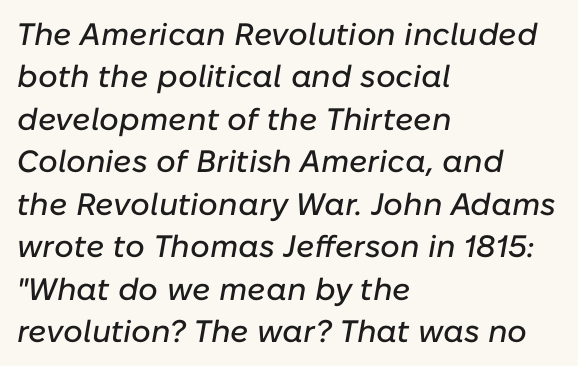
{"italic": "yes", "lean": "right", "slant_degrees": 10, "width": "normal", "stroke_contrast": "low", "x_height": "medium", "monospaced": "no", "underline": "no", "align": "left", "line_spacing": "normal", "line_spacing_ratio": 1.37, "letter_spacing": "normal", "letter_spacing_em": 0.0, "glyph_px": 31}
